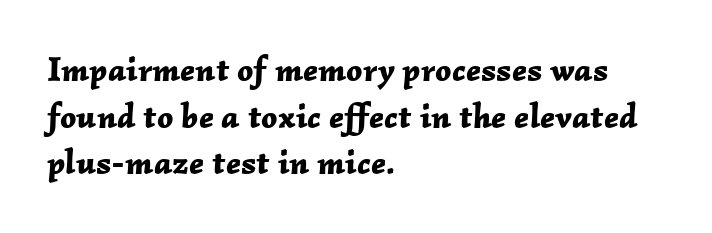
Q: Is the text bold? A: Yes.
Q: Is the text italic (slanted)? A: Yes, it leans right by about 2 degrees.
Q: Is the text underlined? A: No.
Q: How is the paragraph aligned? A: Left-aligned.
Q: Is the spacing between letters normal or unusually wide? A: Normal.
Q: Is the spacing between lines tight, normal or loose? A: Normal.
Q: Width (condensed, normal, or wide)? A: Normal.
Q: Stroke contrast? A: Low.
Q: x-height? A: Medium.
Q: Monospaced? A: No.
